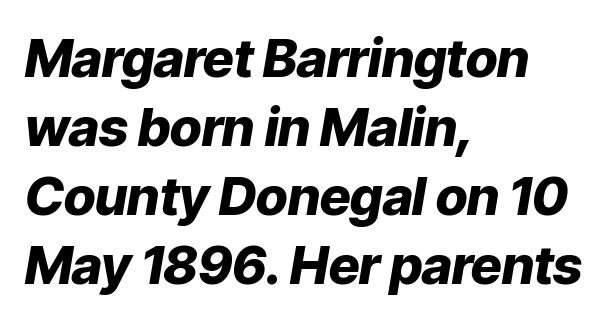
Q: Is the text bold? A: Yes.
Q: Is the text italic (slanted)? A: Yes, it leans right by about 9 degrees.
Q: Is the text underlined? A: No.
Q: How is the paragraph aligned? A: Left-aligned.
Q: Is the spacing between letters normal or unusually wide? A: Normal.
Q: Is the spacing between lines tight, normal or loose? A: Normal.
Q: Width (condensed, normal, or wide)? A: Normal.
Q: Stroke contrast? A: Low.
Q: x-height? A: Medium.
Q: Monospaced? A: No.
